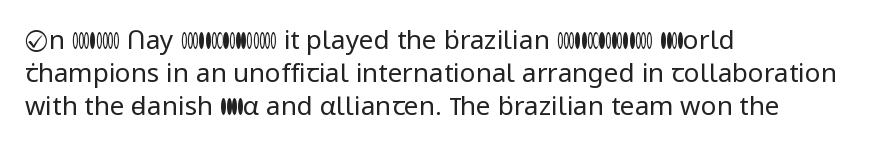
Q: Is the text bold? A: No.
Q: Is the text italic (slanted)? A: No, it is upright.
Q: Is the text underlined? A: No.
Q: How is the paragraph aligned? A: Left-aligned.
Q: Is the spacing between letters normal or unusually wide? A: Normal.
Q: Is the spacing between lines tight, normal or loose? A: Normal.
